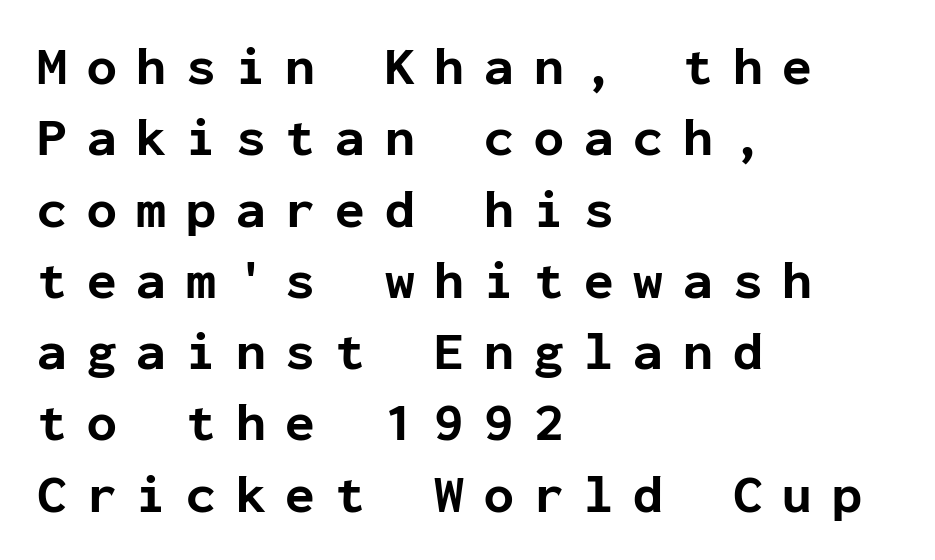
Q: Is the text bold? A: Yes.
Q: Is the text italic (slanted)? A: No, it is upright.
Q: Is the typeface a serif or a sans-serif typeface? A: Sans-serif.
Q: Is the text underlined? A: No.
Q: How is the paragraph aligned? A: Left-aligned.
Q: Is the spacing between letters normal or unusually wide? A: Unusually wide.
Q: Is the spacing between lines tight, normal or loose? A: Normal.
Q: Width (condensed, normal, or wide)? A: Normal.
Q: Stroke contrast? A: Low.
Q: x-height? A: Medium.
Q: Monospaced? A: Yes.
